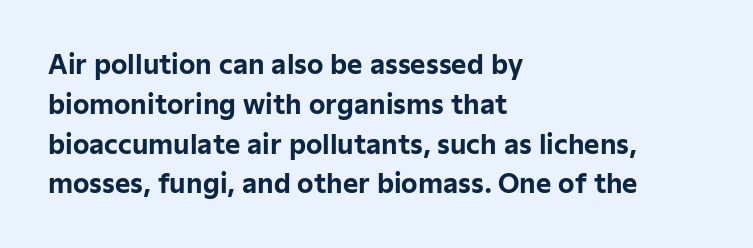
{"italic": "no", "bold": "yes", "underline": "no", "align": "left", "line_spacing": "normal", "line_spacing_ratio": 1.53, "letter_spacing": "normal", "letter_spacing_em": 0.0, "glyph_px": 26}
